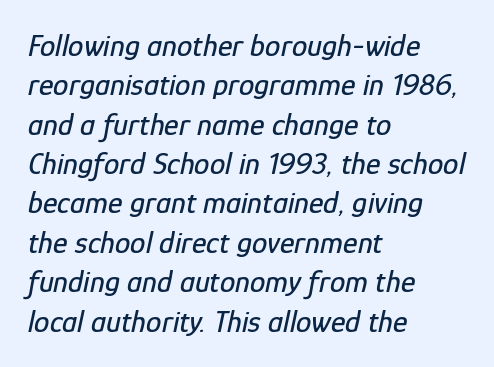
The image shows 31 px condensed type, italic (leaning right); set left-aligned, normal line spacing (1.27x), normal letter spacing, not underlined; low stroke contrast and a medium x-height.
